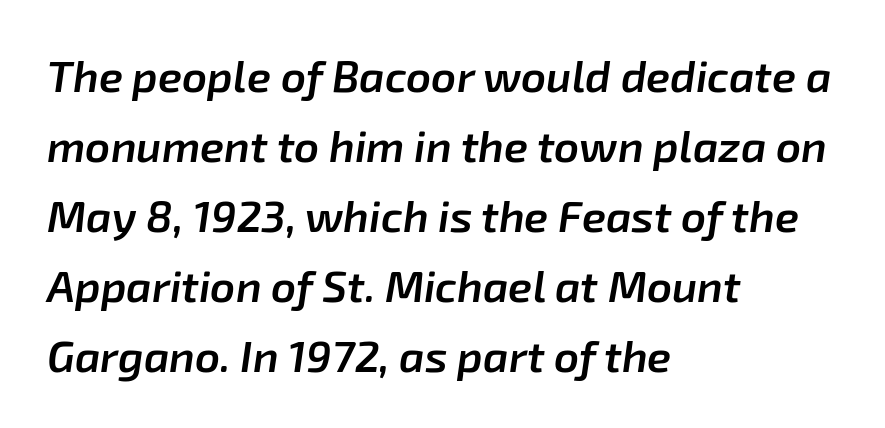
The image shows 44 px semibold type, italic (leaning right); set left-aligned, normal line spacing (1.59x), normal letter spacing, not underlined; low stroke contrast and a medium x-height.
